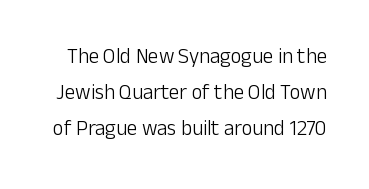
Q: Is the text bold? A: No.
Q: Is the text italic (slanted)? A: No, it is upright.
Q: Is the text underlined? A: No.
Q: Is the spacing between letters normal or unusually wide? A: Normal.
